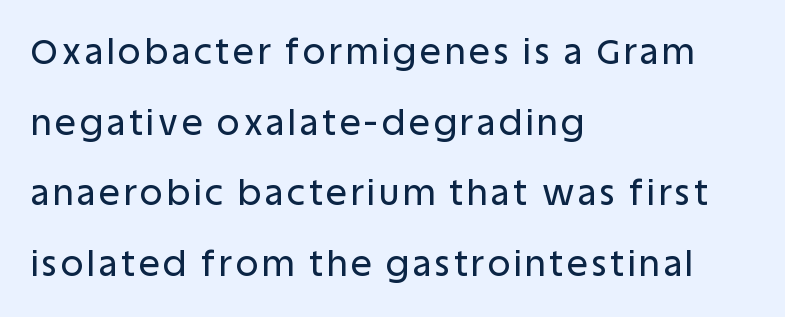
This rendering uses left alignment, leaving the right contour irregular. Do the characters align in a grid? No, the font is proportional. Regarding leading, the lines here are spaced well apart. Examine the stroke ends and you'll find no serifs. A typesetter would mark this as roman, not italic.
